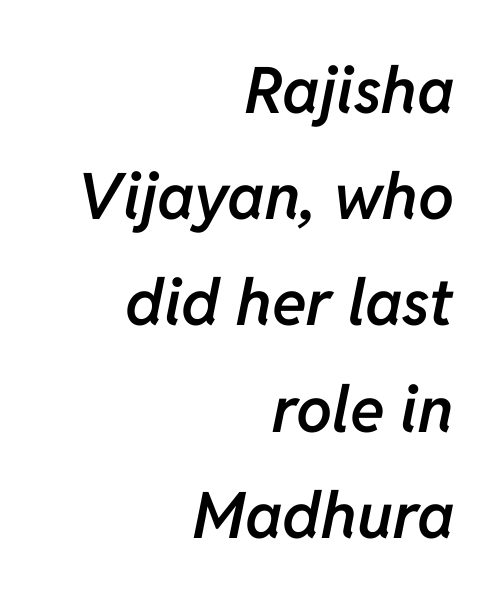
The text block is weighted toward the right margin, trailing off unevenly leftward. Interline gaps are of average width in this sample. A typesetter would call this zero additional tracking. The passage shown is typed in a proportional face where columns would drift. Descender tails drop into unmarked territory.
